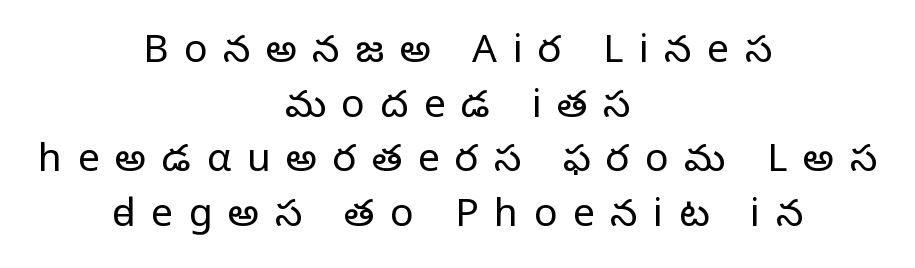
{"serif": "yes", "italic": "no", "bold": "no", "weight": "regular", "width": "normal", "stroke_contrast": "low", "x_height": "large", "monospaced": "no", "underline": "no", "align": "center", "line_spacing": "normal", "line_spacing_ratio": 1.4, "letter_spacing": "wide", "letter_spacing_em": 0.4, "glyph_px": 39}
